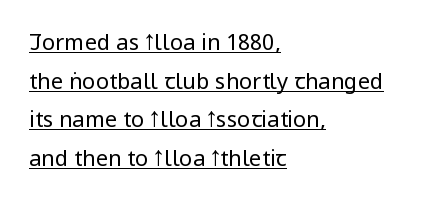
Q: Is the text bold? A: No.
Q: Is the text italic (slanted)? A: No, it is upright.
Q: Is the text underlined? A: Yes.
Q: How is the paragraph aligned? A: Left-aligned.
Q: Is the spacing between letters normal or unusually wide? A: Normal.
